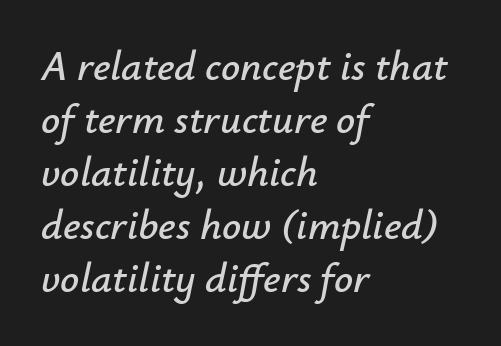
The image shows 42 px text type, italic (leaning right); set left-aligned, normal line spacing (1.26x), normal letter spacing, not underlined; low stroke contrast and a small x-height.
